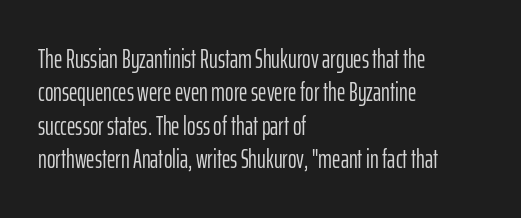
Compared with typical paragraphs, the rows here are spaced about the same. The letters stand straight up with perfectly vertical stems. Short and long lines alike share a common starting point at left. Is the stroke heavy? The answer is a plain regular-or-lighter. In terms of letterspacing, this is plain default setting. Just letters on the line, the space beneath them empty.
